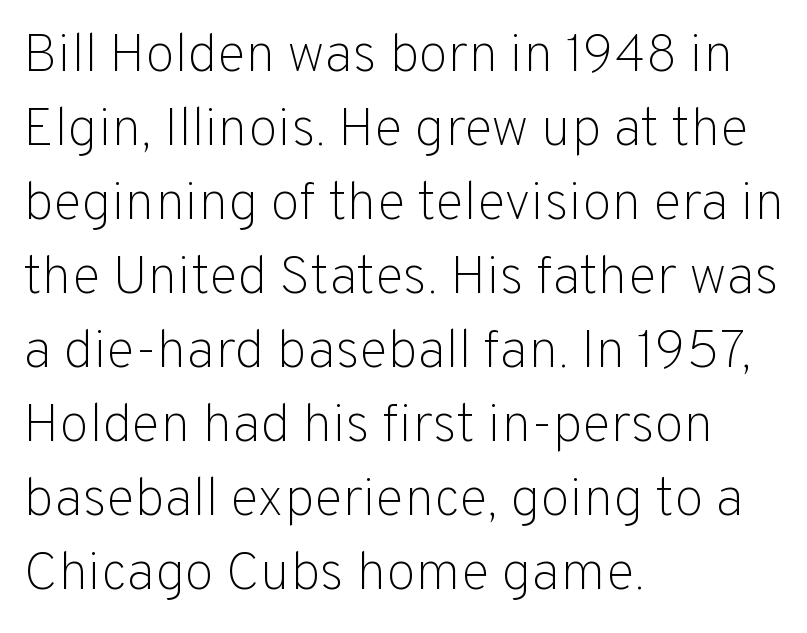
Q: Is the text bold? A: No.
Q: Is the text italic (slanted)? A: No, it is upright.
Q: Is the typeface a serif or a sans-serif typeface? A: Sans-serif.
Q: Is the text underlined? A: No.
Q: How is the paragraph aligned? A: Left-aligned.
Q: Is the spacing between letters normal or unusually wide? A: Normal.
Q: Is the spacing between lines tight, normal or loose? A: Normal.
Q: Width (condensed, normal, or wide)? A: Normal.
Q: Stroke contrast? A: Low.
Q: x-height? A: Medium.
Q: Monospaced? A: No.
